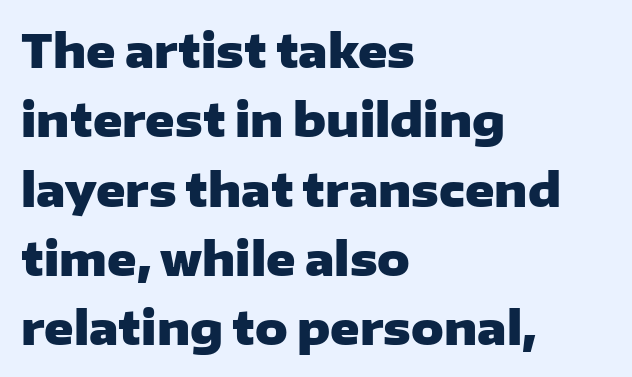
The image shows 45 px heavy, wide sans-serif type, upright; set left-aligned, normal line spacing (1.54x), normal letter spacing, not underlined; low stroke contrast and a medium x-height.
